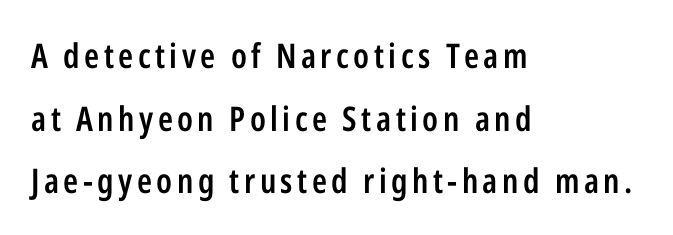
Q: Is the text bold? A: Semi-bold.
Q: Is the text italic (slanted)? A: No, it is upright.
Q: Is the typeface a serif or a sans-serif typeface? A: Sans-serif.
Q: Is the text underlined? A: No.
Q: How is the paragraph aligned? A: Left-aligned.
Q: Width (condensed, normal, or wide)? A: Condensed.
Q: Stroke contrast? A: Low.
Q: x-height? A: Medium.
Q: Monospaced? A: No.
